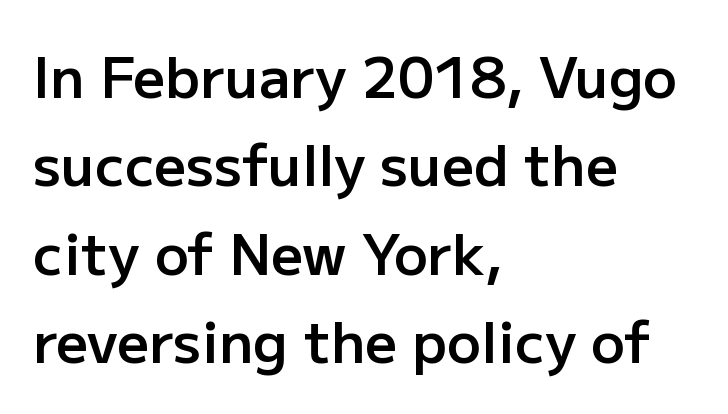
{"serif": "no", "italic": "no", "bold": "semi", "weight": "semibold", "width": "normal", "stroke_contrast": "low", "x_height": "medium", "monospaced": "no", "underline": "no", "align": "left", "line_spacing": "normal", "line_spacing_ratio": 1.58, "letter_spacing": "normal", "letter_spacing_em": 0.0, "glyph_px": 56}
